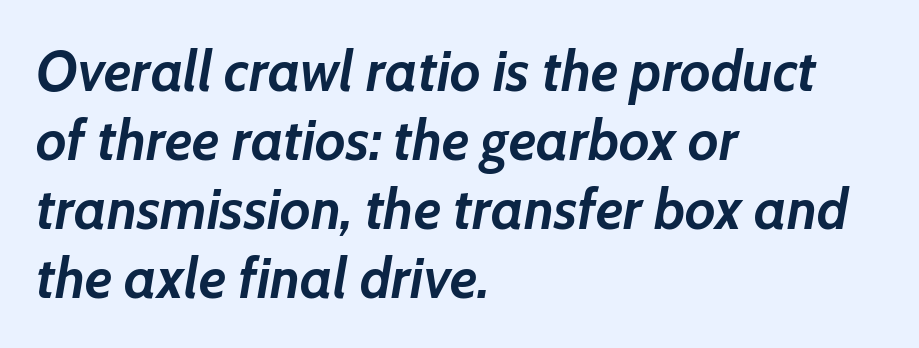
Q: Is the text bold? A: Yes.
Q: Is the text italic (slanted)? A: Yes, it leans right by about 7 degrees.
Q: Is the text underlined? A: No.
Q: How is the paragraph aligned? A: Left-aligned.
Q: Is the spacing between letters normal or unusually wide? A: Normal.
Q: Width (condensed, normal, or wide)? A: Normal.
Q: Stroke contrast? A: Low.
Q: x-height? A: Medium.
Q: Monospaced? A: No.
